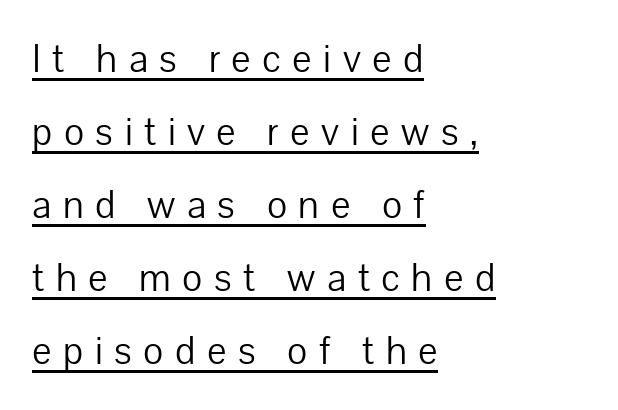
Q: Is the text bold? A: No.
Q: Is the text italic (slanted)? A: No, it is upright.
Q: Is the typeface a serif or a sans-serif typeface? A: Sans-serif.
Q: Is the text underlined? A: Yes.
Q: How is the paragraph aligned? A: Left-aligned.
Q: Is the spacing between letters normal or unusually wide? A: Unusually wide.
Q: Width (condensed, normal, or wide)? A: Normal.
Q: Stroke contrast? A: Low.
Q: x-height? A: Medium.
Q: Monospaced? A: No.
